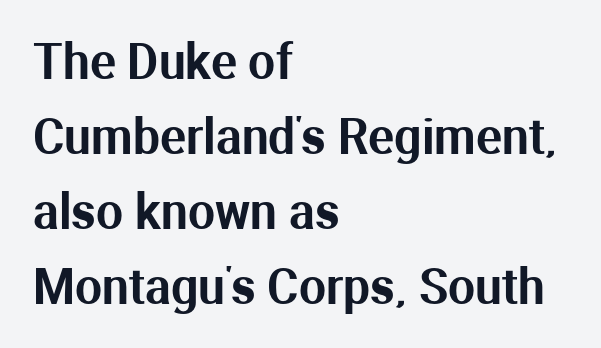
Q: Is the text italic (slanted)? A: No, it is upright.
Q: Is the typeface a serif or a sans-serif typeface? A: Sans-serif.
Q: Is the text underlined? A: No.
Q: How is the paragraph aligned? A: Left-aligned.
Q: Is the spacing between letters normal or unusually wide? A: Normal.
Q: Is the spacing between lines tight, normal or loose? A: Normal.
Q: Width (condensed, normal, or wide)? A: Normal.
Q: Stroke contrast? A: Medium.
Q: x-height? A: Medium.
Q: Monospaced? A: No.
